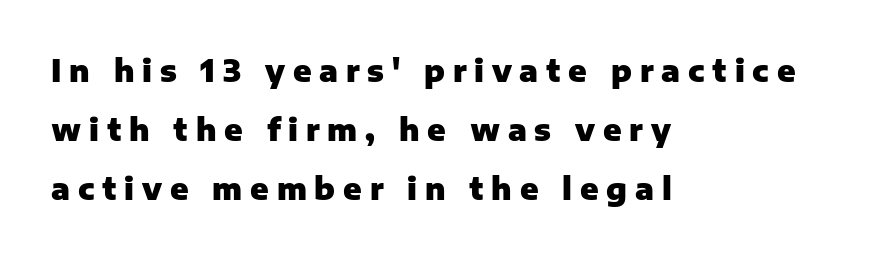
{"serif": "no", "italic": "no", "bold": "yes", "weight": "heavy", "width": "normal", "stroke_contrast": "low", "x_height": "medium", "monospaced": "no", "underline": "no", "align": "left", "line_spacing": "loose", "line_spacing_ratio": 1.97, "letter_spacing": "wide", "letter_spacing_em": 0.26, "glyph_px": 30}
